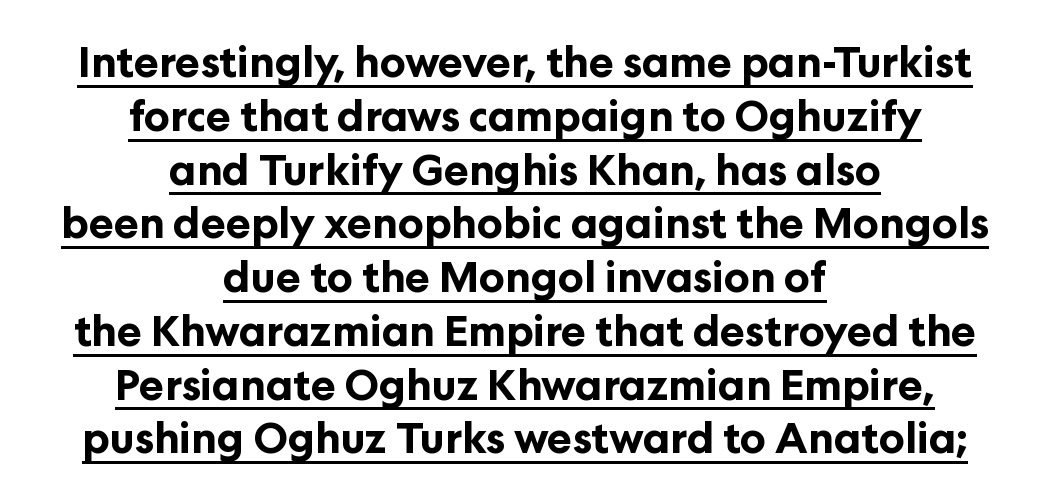
{"serif": "no", "italic": "no", "bold": "yes", "weight": "bold", "width": "normal", "stroke_contrast": "low", "x_height": "medium", "monospaced": "no", "underline": "yes", "align": "center", "line_spacing": "normal", "line_spacing_ratio": 1.28, "letter_spacing": "normal", "letter_spacing_em": 0.0, "glyph_px": 42}
